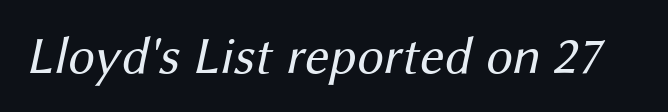
The letterforms sit at book weight or below. Note the varied advance widths — an 'i' is clearly narrower than an 'm'. A typesetter would call this zero additional tracking. Bare-footed words on every line.
